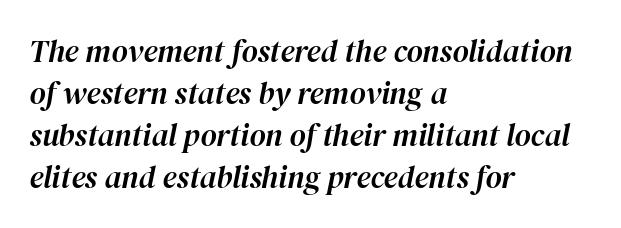
Q: Is the text italic (slanted)? A: Yes, it leans right by about 12 degrees.
Q: Is the text underlined? A: No.
Q: How is the paragraph aligned? A: Left-aligned.
Q: Is the spacing between letters normal or unusually wide? A: Normal.
Q: Is the spacing between lines tight, normal or loose? A: Normal.
Q: Width (condensed, normal, or wide)? A: Normal.
Q: Stroke contrast? A: High.
Q: x-height? A: Medium.
Q: Monospaced? A: No.
